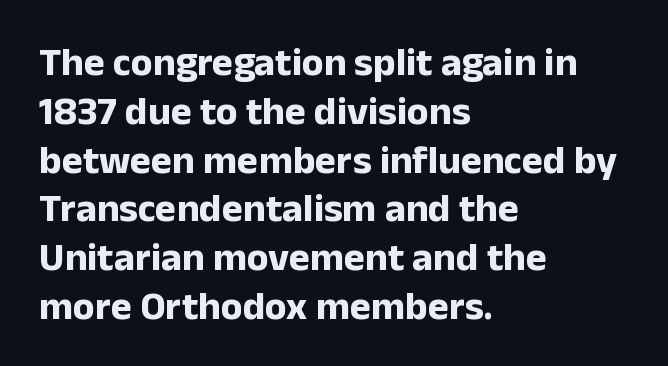
The image shows 40 px bold sans-serif type, upright; set left-aligned, line spacing 1.22x, normal letter spacing, not underlined; low stroke contrast and a medium x-height.
